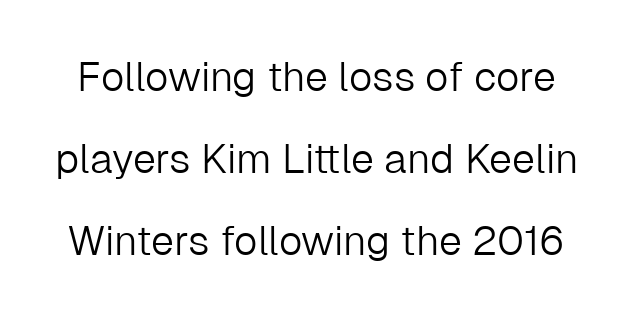
Q: Is the text bold? A: No.
Q: Is the text italic (slanted)? A: No, it is upright.
Q: Is the typeface a serif or a sans-serif typeface? A: Sans-serif.
Q: Is the text underlined? A: No.
Q: Is the spacing between letters normal or unusually wide? A: Normal.
Q: Is the spacing between lines tight, normal or loose? A: Loose.
Q: Width (condensed, normal, or wide)? A: Normal.
Q: Stroke contrast? A: Low.
Q: x-height? A: Medium.
Q: Monospaced? A: No.
